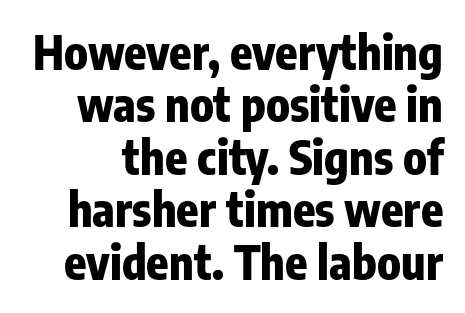
Spacing verdict: proportional, widths tailored to each character. The text was rendered using a sans face with plain stroke endings. Honestly, the rows look squashed on top of each other. Unlike italic type, these characters show no tilt at all. Bare-footed words on every line. Default kerning and tracking; the words read as compact shapes.
